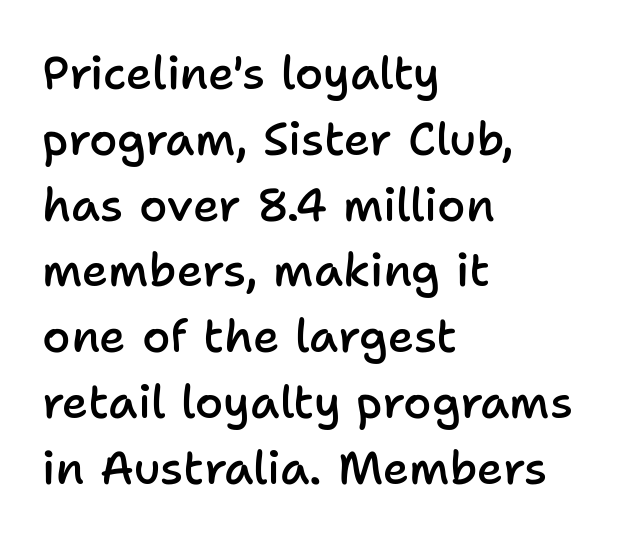
The image shows 46 px semibold sans-serif type, upright; set left-aligned, normal line spacing (1.43x), normal letter spacing, not underlined; low stroke contrast and a medium x-height.
